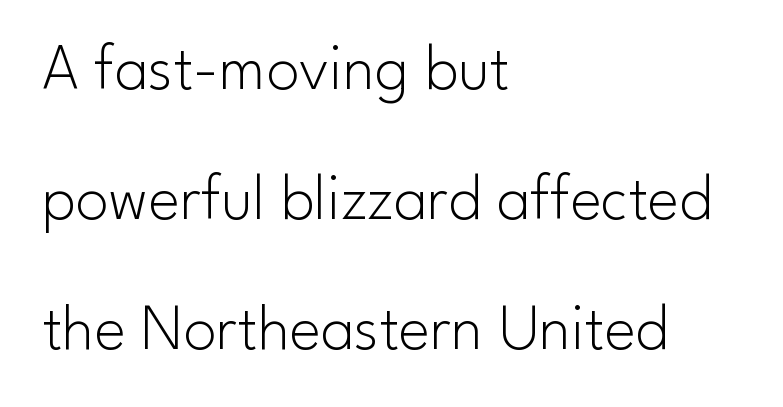
In terms of posture, this sample is upright. Observe the ordinary spacing: letters are neighbours, not strangers. Think standard paragraph weight, or any step lighter than that. Typographically, this falls in the sans-serif category. Character widths vary here, with narrow letters taking less room than wide ones. Visually the block forms a straight wall on the left and a jagged coastline on the right.
